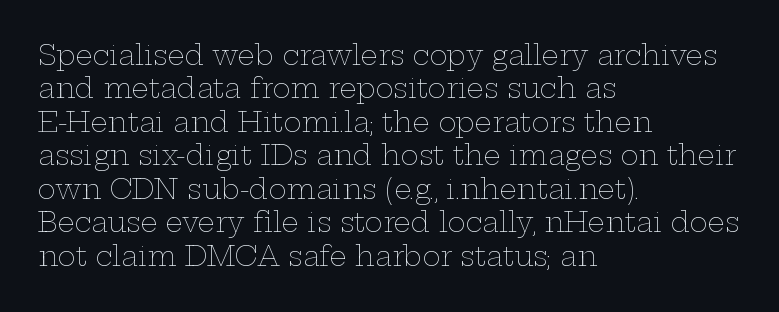
No letter is thick-stroked: the sample isn't bold. This rendering leaves character spacing at its baseline value. A bare baseline throughout the passage. Line beginnings align vertically; line endings do not. This sample uses an upright cut, with every glyph sitting square on the baseline.
